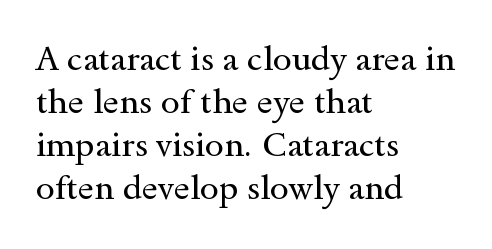
The baseline area is clear. Default kerning and tracking; the words read as compact shapes. Looks like regular typesetting: each glyph gets only the width it needs. Stems and bowls with no extra thickness — not bold. Observe the serifs anchoring each vertical stroke in this sample. A roman cut, with each character standing at attention.
